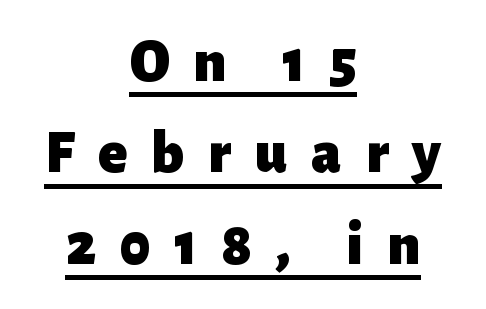
Q: Is the text bold? A: Yes.
Q: Is the text italic (slanted)? A: No, it is upright.
Q: Is the typeface a serif or a sans-serif typeface? A: Sans-serif.
Q: Is the text underlined? A: Yes.
Q: How is the paragraph aligned? A: Centered.
Q: Is the spacing between letters normal or unusually wide? A: Unusually wide.
Q: Is the spacing between lines tight, normal or loose? A: Normal.
Q: Width (condensed, normal, or wide)? A: Normal.
Q: Stroke contrast? A: Low.
Q: x-height? A: Medium.
Q: Monospaced? A: No.
